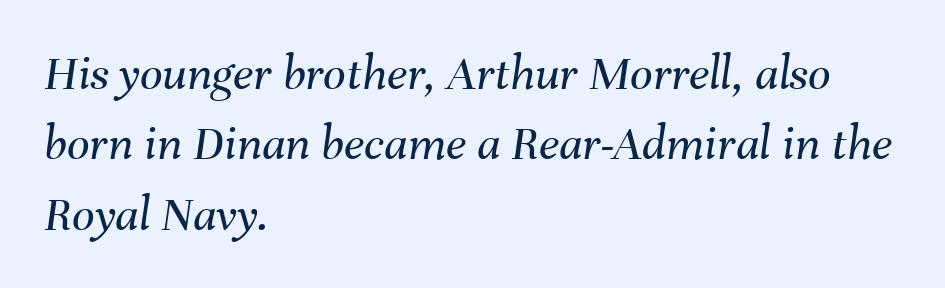
The rendering applies a slant to the glyphs. The passage shown is typed in a proportional face where columns would drift. A light-to-regular cut is what we see here. Glance below the letters and you will spot only blank space. The rendering uses a moderate line-height, typical for paragraphs.
